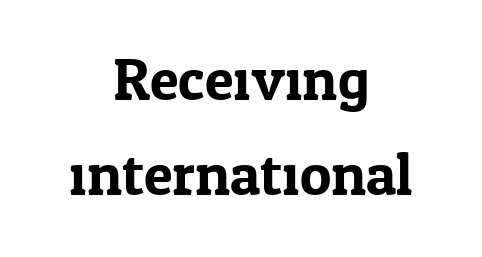
{"serif": "yes", "italic": "no", "width": "normal", "stroke_contrast": "low", "x_height": "medium", "monospaced": "no", "underline": "no", "align": "center", "line_spacing": "normal", "line_spacing_ratio": 1.61, "letter_spacing": "normal", "letter_spacing_em": 0.0, "glyph_px": 59}
